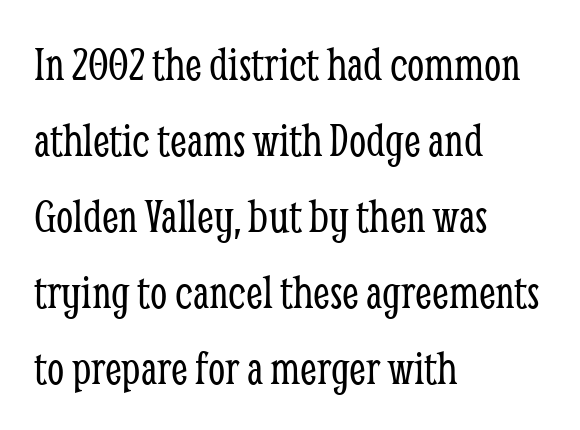
The image shows 49 px light, condensed serif type, upright; set left-aligned, normal line spacing (1.55x), normal letter spacing, not underlined; low stroke contrast and a medium x-height.
